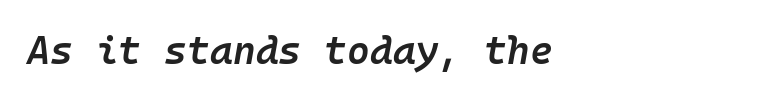
Q: Is the text bold? A: Semi-bold.
Q: Is the text italic (slanted)? A: Yes, it leans right by about 10 degrees.
Q: Is the text underlined? A: No.
Q: How is the paragraph aligned? A: Left-aligned.
Q: Is the spacing between letters normal or unusually wide? A: Normal.
Q: Width (condensed, normal, or wide)? A: Normal.
Q: Stroke contrast? A: Low.
Q: x-height? A: Medium.
Q: Monospaced? A: Yes.
